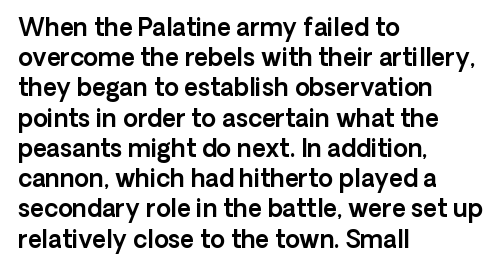
Q: Is the text italic (slanted)? A: No, it is upright.
Q: Is the text underlined? A: No.
Q: How is the paragraph aligned? A: Left-aligned.
Q: Is the spacing between letters normal or unusually wide? A: Normal.
Q: Is the spacing between lines tight, normal or loose? A: Normal.
